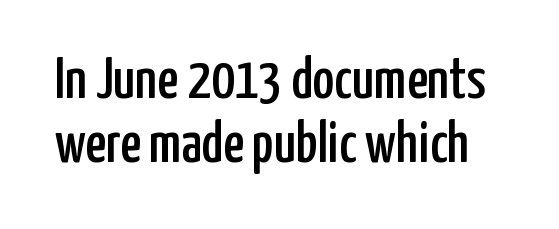
Words float on clear page, feet unadorned. The letters stand straight up with perfectly vertical stems. The face used here is proportionally spaced, like ordinary book or web type. Baseline-to-baseline distance is barely more than the letter height. Check where the strokes stop: nothing finishes them off — pure sans.
